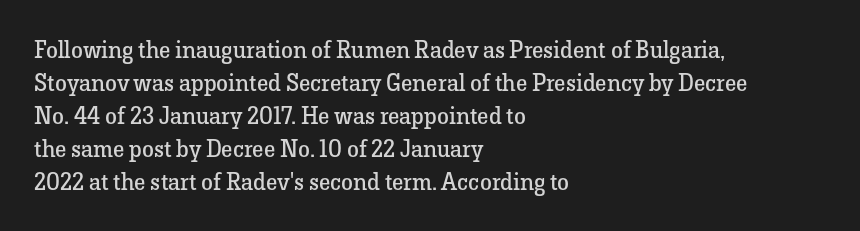
The image shows 24 px text type, upright; set left-aligned, normal line spacing (1.38x), normal letter spacing, not underlined.
